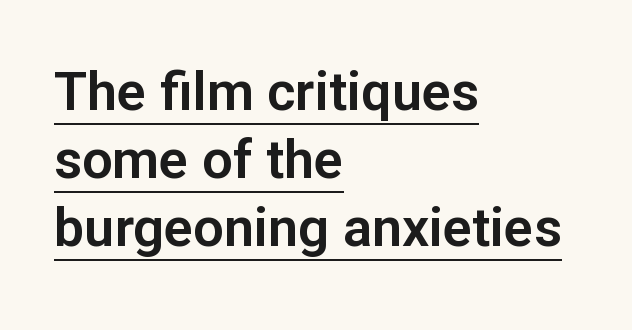
{"serif": "no", "italic": "no", "width": "normal", "stroke_contrast": "low", "x_height": "medium", "monospaced": "no", "underline": "yes", "align": "left", "line_spacing": "normal", "line_spacing_ratio": 1.26, "letter_spacing": "normal", "letter_spacing_em": 0.0, "glyph_px": 54}
